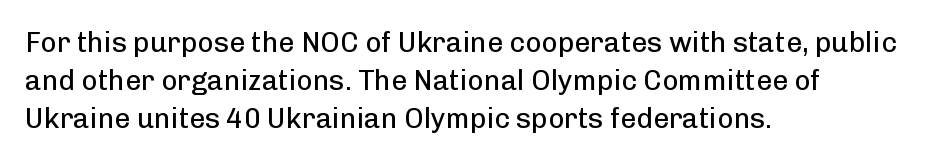
{"serif": "no", "italic": "no", "bold": "no", "weight": "regular", "width": "normal", "stroke_contrast": "low", "x_height": "medium", "monospaced": "no", "underline": "no", "align": "left", "line_spacing": "normal", "line_spacing_ratio": 1.35, "letter_spacing": "normal", "letter_spacing_em": 0.0, "glyph_px": 28}
